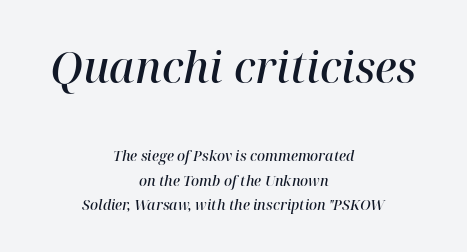
{"serif": "yes", "italic": "yes", "lean": "right", "slant_degrees": 12, "bold": "semi", "weight": "semibold", "width": "normal", "stroke_contrast": "high", "x_height": "medium", "monospaced": "no", "underline": "no", "align": "center", "line_spacing_ratio": 1.74, "letter_spacing": "normal", "letter_spacing_em": 0.0, "larger_block": "first", "size_ratio": 3.07, "glyph_px": 43}
